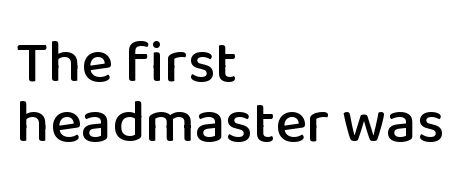
The image shows 60 px sans-serif type, upright; set left-aligned, tight line spacing (1.0x), normal letter spacing, not underlined; low stroke contrast and a medium x-height.
